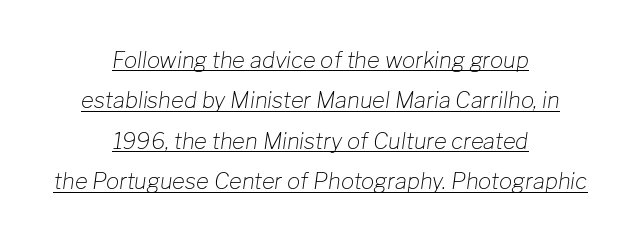
A centered setting, common on invitations and titles, is used for this passage. Summary of weight: not heavy and not bold. Would a proofreader flag this as italicized? Yes. The face used here appears with an underline applied.
